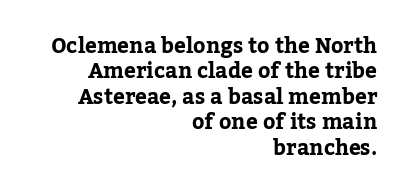
{"italic": "no", "underline": "no", "align": "right", "line_spacing_ratio": 1.21, "letter_spacing": "normal", "letter_spacing_em": 0.0, "glyph_px": 21}
